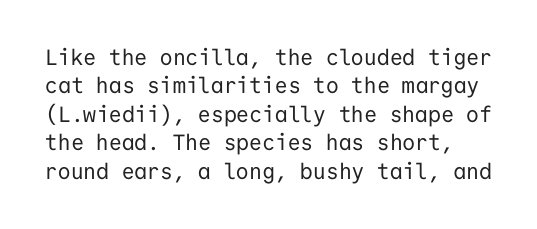
The image shows 22 px text type, upright; set normal line spacing (1.29x), normal letter spacing, not underlined.
